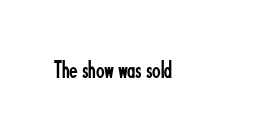
The image shows 25 px text type, upright; set normal letter spacing, not underlined.
